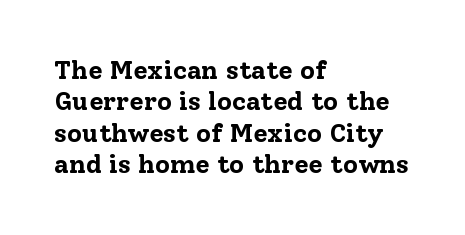
The image shows 26 px bold type, upright; set left-aligned, line spacing 1.21x, normal letter spacing, not underlined.
